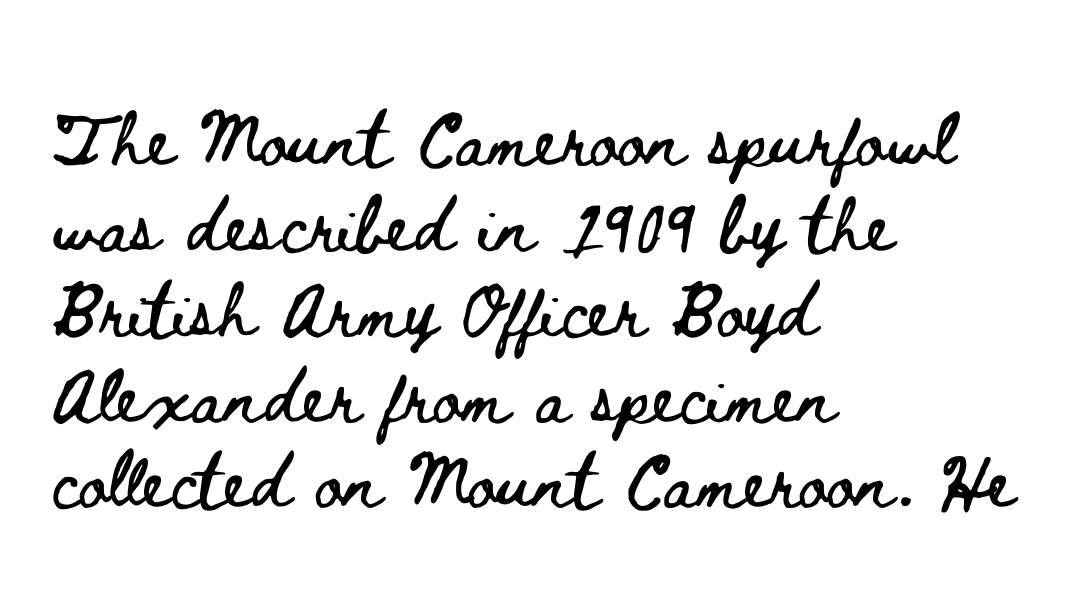
{"width": "wide", "stroke_contrast": "low", "x_height": "small", "monospaced": "no", "underline": "no", "align": "left", "line_spacing_ratio": 1.24, "letter_spacing": "normal", "letter_spacing_em": 0.0, "glyph_px": 69}
